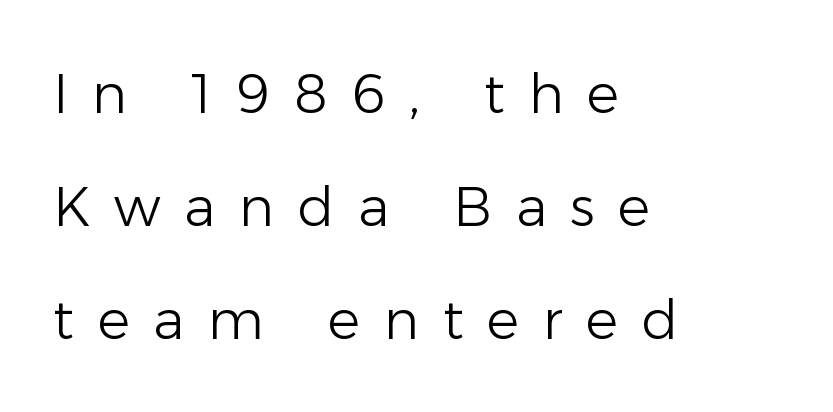
How would I describe the line gaps? Wide and relaxed. This sample has the flowing, uneven cadence of proportional lettering. No chunkiness to these letters — they're not bold. The lines are quadded left.
